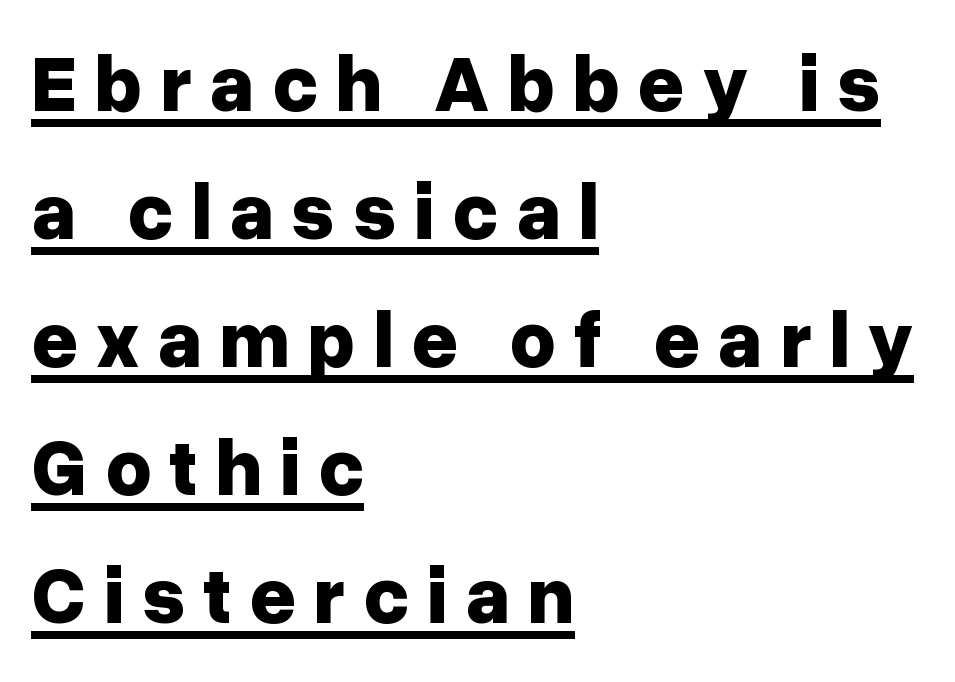
Think of a printed novel: that variable character pitch is what you see here. The letters carry no serifs — their stems end cleanly without finishing strokes. Ordinary non-slanted type is in use. Plenty of ink on the page — the face is bold.
